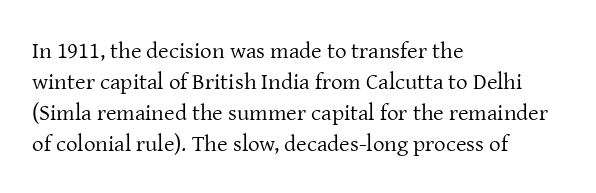
Q: Is the text bold? A: No.
Q: Is the text italic (slanted)? A: No, it is upright.
Q: Is the text underlined? A: No.
Q: How is the paragraph aligned? A: Left-aligned.
Q: Is the spacing between letters normal or unusually wide? A: Normal.
Q: Is the spacing between lines tight, normal or loose? A: Normal.
